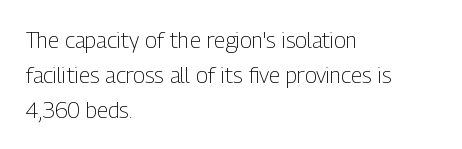
{"italic": "no", "bold": "no", "underline": "no", "align": "left", "line_spacing": "normal", "line_spacing_ratio": 1.59, "letter_spacing": "normal", "letter_spacing_em": 0.0, "glyph_px": 22}
